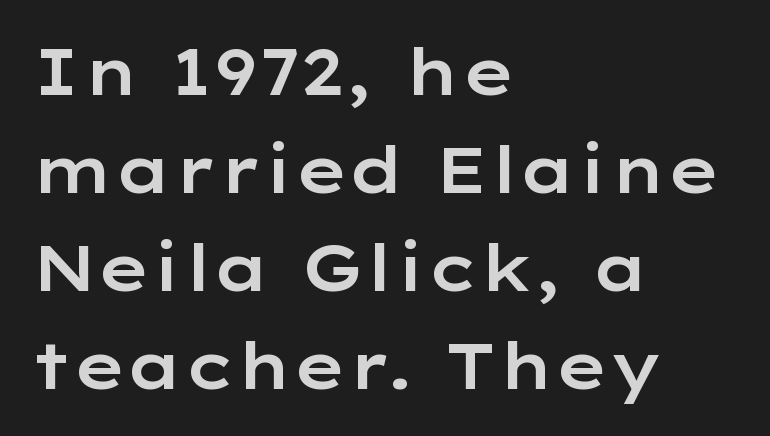
Q: Is the text italic (slanted)? A: No, it is upright.
Q: Is the typeface a serif or a sans-serif typeface? A: Sans-serif.
Q: Is the text underlined? A: No.
Q: How is the paragraph aligned? A: Left-aligned.
Q: Is the spacing between letters normal or unusually wide? A: Normal.
Q: Is the spacing between lines tight, normal or loose? A: Normal.
Q: Width (condensed, normal, or wide)? A: Wide.
Q: Stroke contrast? A: Low.
Q: x-height? A: Medium.
Q: Monospaced? A: No.
